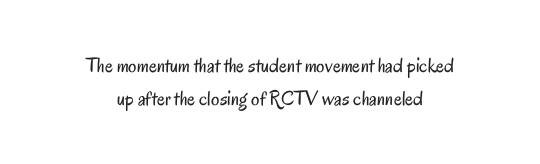
Q: Is the text bold? A: No.
Q: Is the text italic (slanted)? A: No, it is upright.
Q: Is the text underlined? A: No.
Q: How is the paragraph aligned? A: Centered.
Q: Is the spacing between letters normal or unusually wide? A: Normal.
Q: Is the spacing between lines tight, normal or loose? A: Normal.
